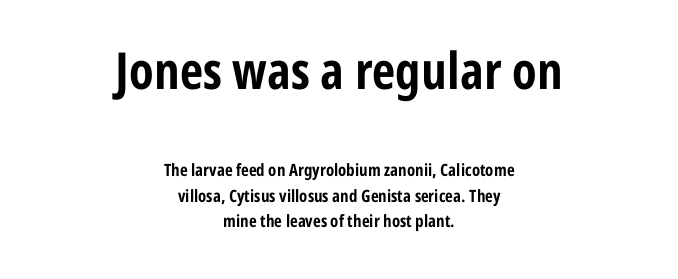
Q: Is the text bold? A: Yes.
Q: Is the text italic (slanted)? A: No, it is upright.
Q: Is the typeface a serif or a sans-serif typeface? A: Sans-serif.
Q: Is the text underlined? A: No.
Q: How is the paragraph aligned? A: Centered.
Q: Is the spacing between letters normal or unusually wide? A: Normal.
Q: Is the spacing between lines tight, normal or loose? A: Normal.
Q: Which block of text is set in a larger size, the first (top) or the second (bottom)? A: The first (top) one.
Q: Width (condensed, normal, or wide)? A: Condensed.
Q: Stroke contrast? A: Low.
Q: x-height? A: Medium.
Q: Monospaced? A: No.
